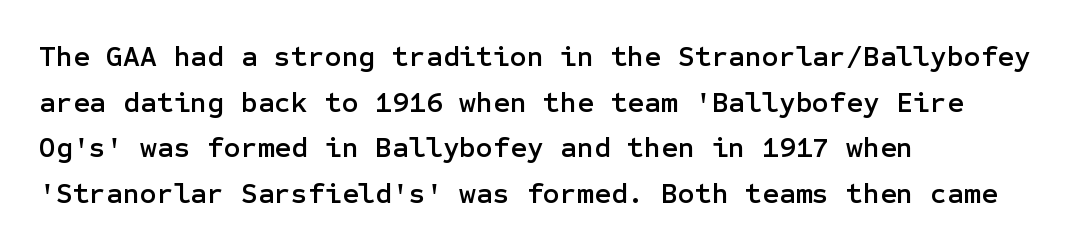
The foot of each line stays bare and open. Check where the strokes stop: nothing finishes them off — pure sans. Summary of vertical rhythm: regular, with standard interline spacing. The passage is arranged the way most books set body copy — flush left.
